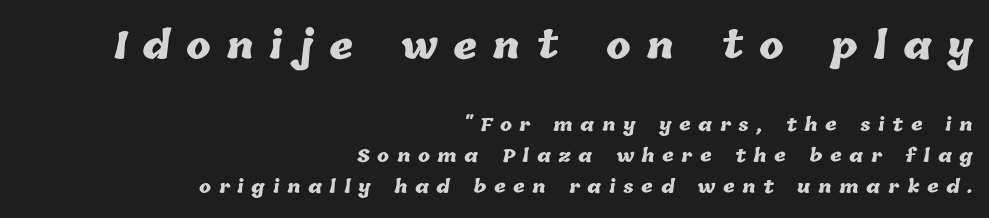
Q: Is the text bold? A: Yes.
Q: Is the text underlined? A: No.
Q: How is the paragraph aligned? A: Right-aligned.
Q: Is the spacing between letters normal or unusually wide? A: Unusually wide.
Q: Which block of text is set in a larger size, the first (top) or the second (bottom)? A: The first (top) one.
Q: Width (condensed, normal, or wide)? A: Normal.
Q: Stroke contrast? A: Low.
Q: x-height? A: Medium.
Q: Monospaced? A: No.
